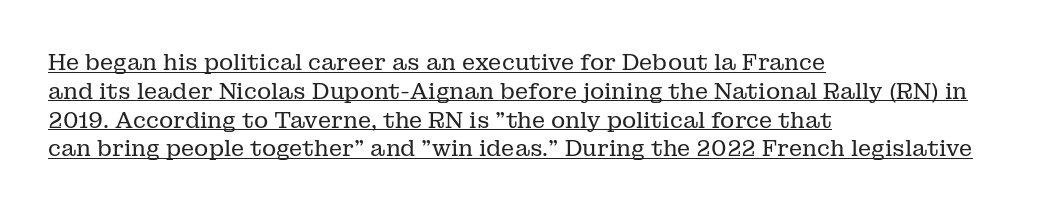
{"italic": "no", "bold": "no", "underline": "yes", "align": "left", "line_spacing": "normal", "line_spacing_ratio": 1.31, "letter_spacing": "normal", "letter_spacing_em": 0.0, "glyph_px": 22}
